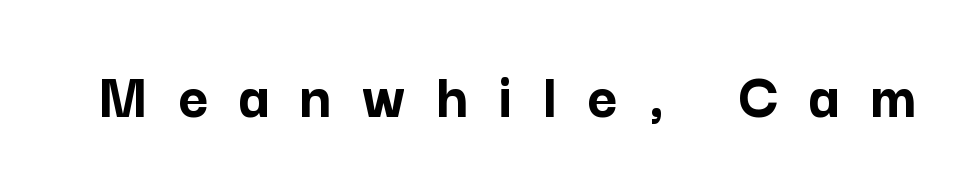
This sample uses a sans-serif face. The passage shown is typed in a proportional face where columns would drift. Has an underline been added? It has not. Do the letters lean? They stand straight. Is the letter spacing exaggerated? Yes — the characters are pushed far apart.
